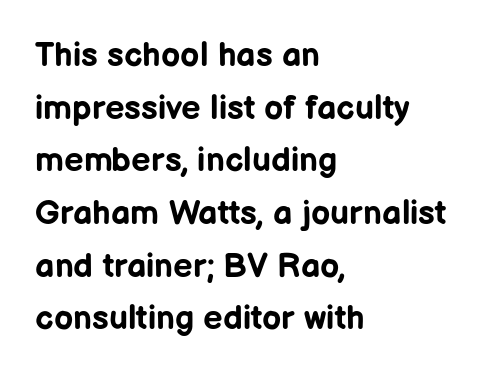
The image shows 34 px bold sans-serif type, upright; set left-aligned, normal line spacing (1.55x), normal letter spacing, not underlined; low stroke contrast and a medium x-height.
